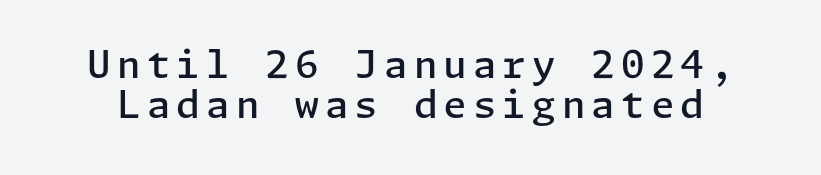
{"serif": "no", "italic": "no", "bold": "semi", "weight": "semibold", "width": "normal", "stroke_contrast": "low", "x_height": "medium", "underline": "no", "line_spacing": "tight", "line_spacing_ratio": 1.05, "glyph_px": 38}
